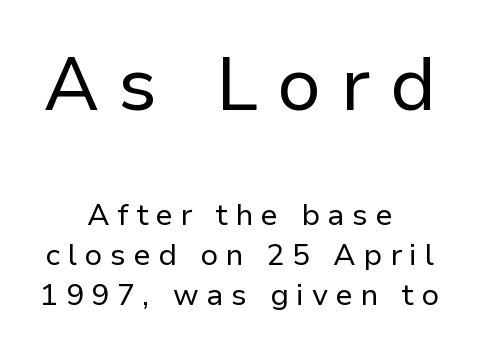
{"serif": "no", "italic": "no", "bold": "no", "weight": "regular", "width": "normal", "stroke_contrast": "low", "x_height": "medium", "monospaced": "no", "underline": "no", "align": "center", "line_spacing": "normal", "line_spacing_ratio": 1.33, "letter_spacing": "wide", "letter_spacing_em": 0.25, "larger_block": "first", "size_ratio": 2.5, "glyph_px": 75}
